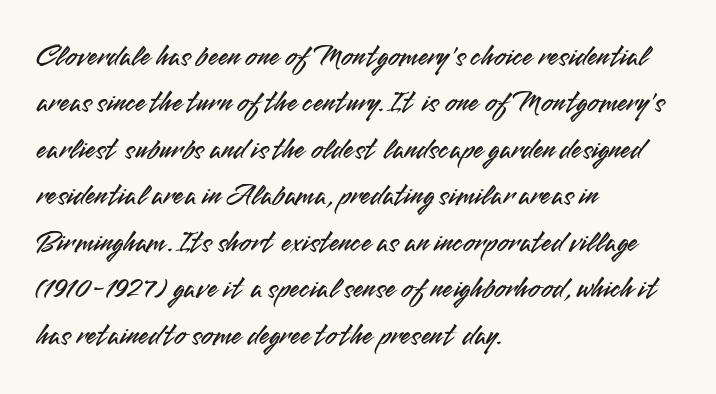
This sample has the flowing, uneven cadence of proportional lettering. A typesetter would label this face a sans. The typesetter chose a ragged-right arrangement here. Words float on clear page, feet unadorned. This sample uses plain, unmodified letter spacing.
